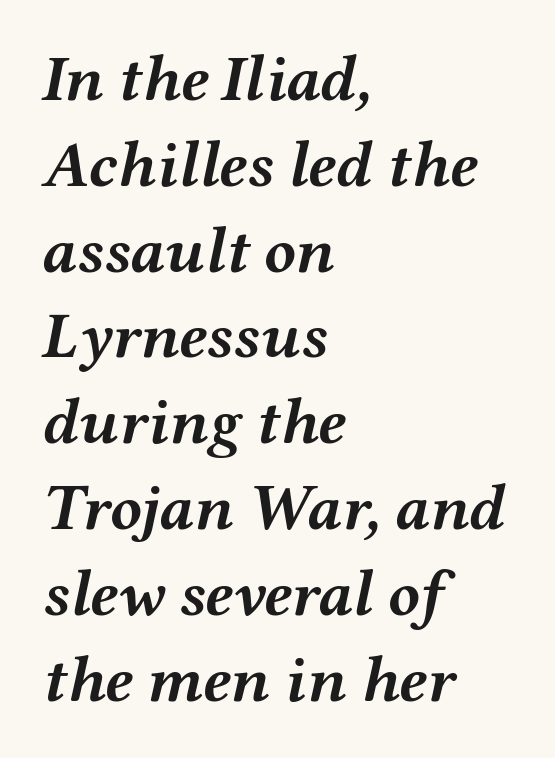
{"italic": "yes", "lean": "right", "slant_degrees": 12, "bold": "yes", "weight": "semibold", "width": "wide", "stroke_contrast": "medium", "x_height": "medium", "monospaced": "no", "underline": "no", "align": "left", "line_spacing": "normal", "line_spacing_ratio": 1.32, "letter_spacing": "normal", "letter_spacing_em": 0.0, "glyph_px": 65}
